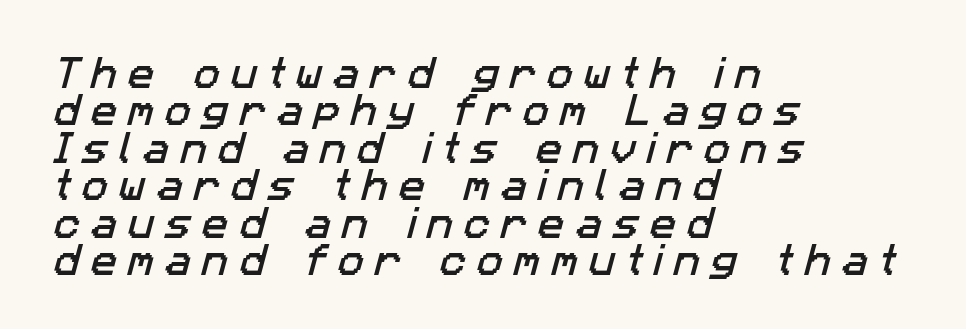
{"serif": "no", "width": "normal", "stroke_contrast": "low", "x_height": "medium", "monospaced": "no", "underline": "no", "align": "left", "line_spacing": "tight", "line_spacing_ratio": 1.07, "letter_spacing": "wide", "letter_spacing_em": 0.31, "glyph_px": 35}
